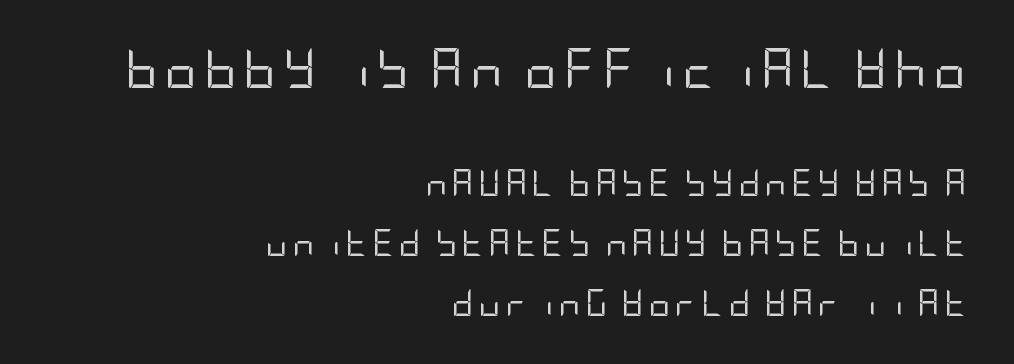
Q: Is the text bold? A: No.
Q: Is the text italic (slanted)? A: No, it is upright.
Q: Is the typeface a serif or a sans-serif typeface? A: Sans-serif.
Q: Is the text underlined? A: No.
Q: How is the paragraph aligned? A: Right-aligned.
Q: Is the spacing between lines tight, normal or loose? A: Loose.
Q: Which block of text is set in a larger size, the first (top) or the second (bottom)? A: The first (top) one.
Q: Width (condensed, normal, or wide)? A: Condensed.
Q: Stroke contrast? A: Low.
Q: x-height? A: Large.
